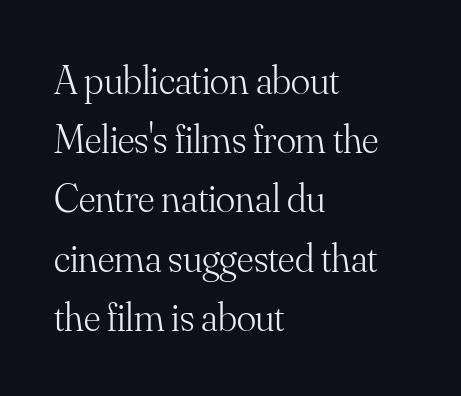
The image shows 40 px light serif type, upright; set left-aligned, normal line spacing (1.48x), normal letter spacing, not underlined; medium stroke contrast and a small x-height.
